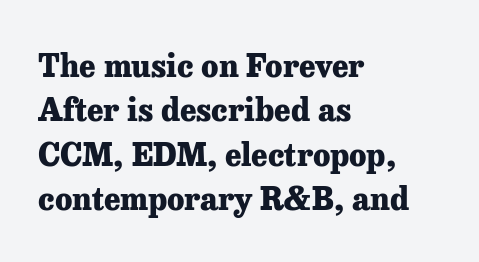
{"serif": "yes", "italic": "no", "bold": "yes", "weight": "heavy", "width": "normal", "stroke_contrast": "low", "x_height": "medium", "monospaced": "no", "underline": "no", "align": "left", "line_spacing": "normal", "line_spacing_ratio": 1.43, "letter_spacing": "normal", "letter_spacing_em": 0.0, "glyph_px": 31}
